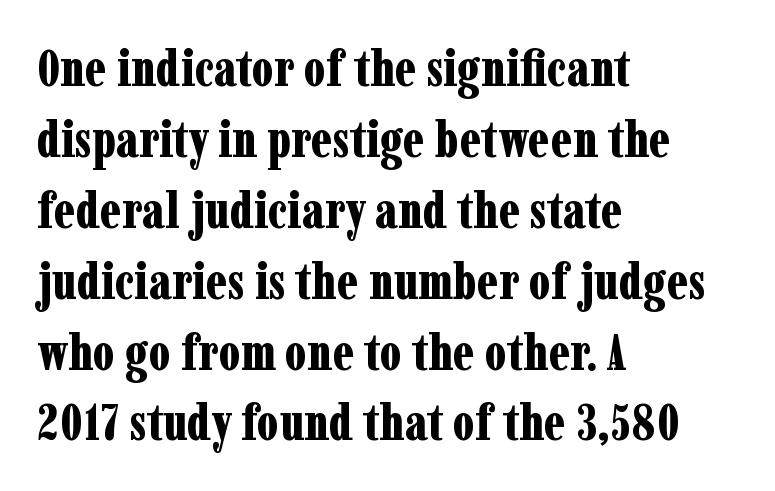
Is this a fixed-width face? No — the glyphs have proportional, varying widths. Does the lettering tilt? It doesn't — this is upright. Each word holds together tightly as a unit, with standard inter-letter gaps. The typeface chosen for these lines features serifs.
